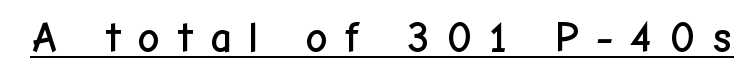
The image shows 43 px sans-serif type, upright; set unusually wide letter spacing (+0.36 em), underlined; low stroke contrast and a medium x-height.
